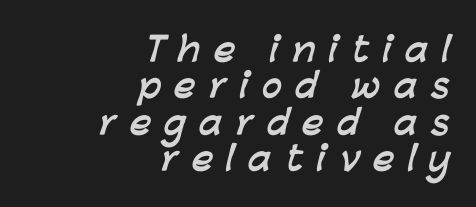
Q: Is the text bold? A: Yes.
Q: Is the typeface a serif or a sans-serif typeface? A: Sans-serif.
Q: Is the text underlined? A: No.
Q: How is the paragraph aligned? A: Right-aligned.
Q: Is the spacing between letters normal or unusually wide? A: Unusually wide.
Q: Is the spacing between lines tight, normal or loose? A: Tight.
Q: Width (condensed, normal, or wide)? A: Normal.
Q: Stroke contrast? A: Low.
Q: x-height? A: Medium.
Q: Monospaced? A: No.
